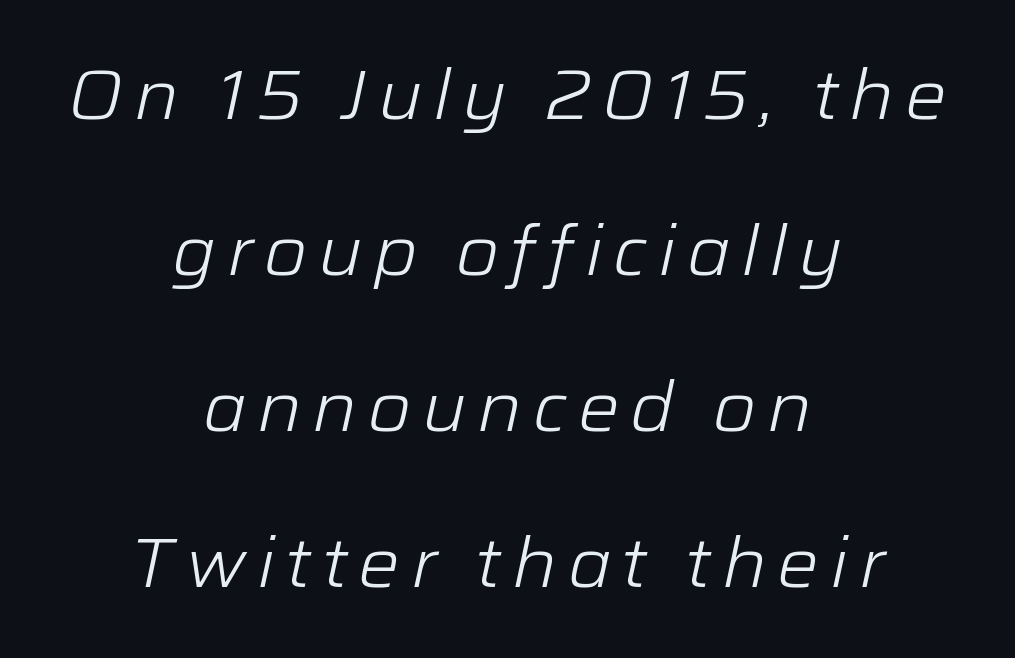
{"italic": "yes", "lean": "right", "slant_degrees": 12, "bold": "no", "weight": "light", "width": "normal", "stroke_contrast": "low", "x_height": "medium", "monospaced": "no", "underline": "no", "align": "center", "line_spacing": "loose", "line_spacing_ratio": 2.23, "glyph_px": 70}
